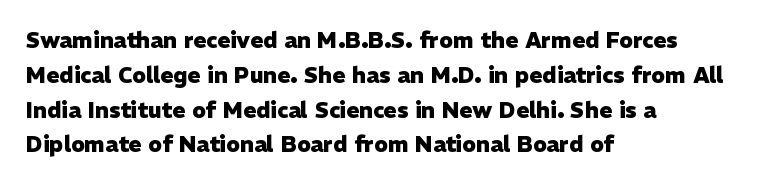
{"italic": "no", "bold": "yes", "underline": "no", "align": "left", "line_spacing": "normal", "line_spacing_ratio": 1.58, "letter_spacing": "normal", "letter_spacing_em": 0.0, "glyph_px": 22}
